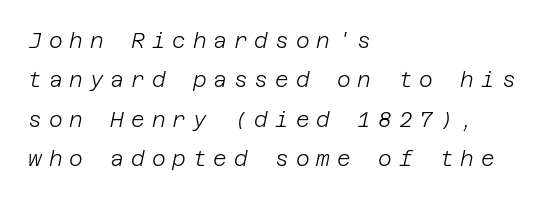
{"italic": "yes", "lean": "right", "slant_degrees": 12, "bold": "no", "underline": "no", "align": "left", "line_spacing_ratio": 1.87, "letter_spacing": "wide", "letter_spacing_em": 0.33, "glyph_px": 21}
